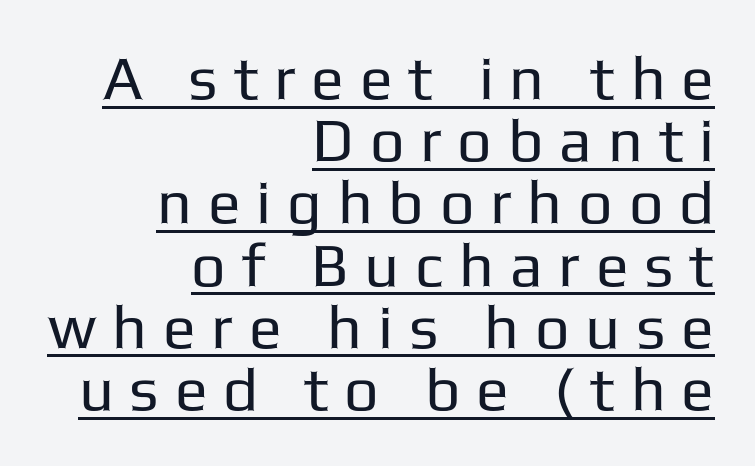
Teacher's note: observe the even right margin — that is flush-right alignment. No letter is thick-stroked: the sample isn't bold. Proportional: the letters do not fall into vertical columns. These lines huddle together more closely than default settings would place them. Vertical strokes here are truly vertical. The passage shown is underscored from start to finish.
